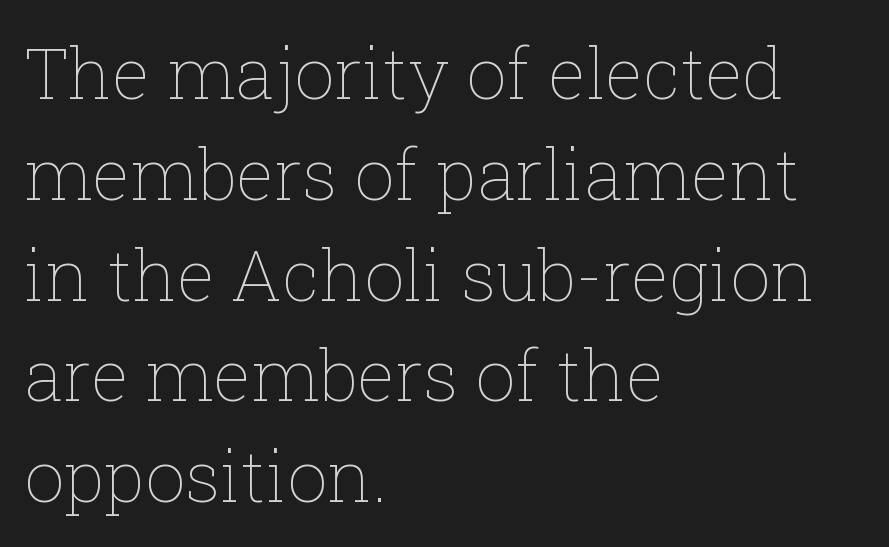
Visually the block forms a straight wall on the left and a jagged coastline on the right. Do the letters lean? They stand straight. Notice how descenders clear the ascenders below comfortably — that's standard leading. Stems and bowls with no extra thickness — not bold. Observe the ordinary spacing: letters are neighbours, not strangers. Character widths vary here, with narrow letters taking less room than wide ones.
